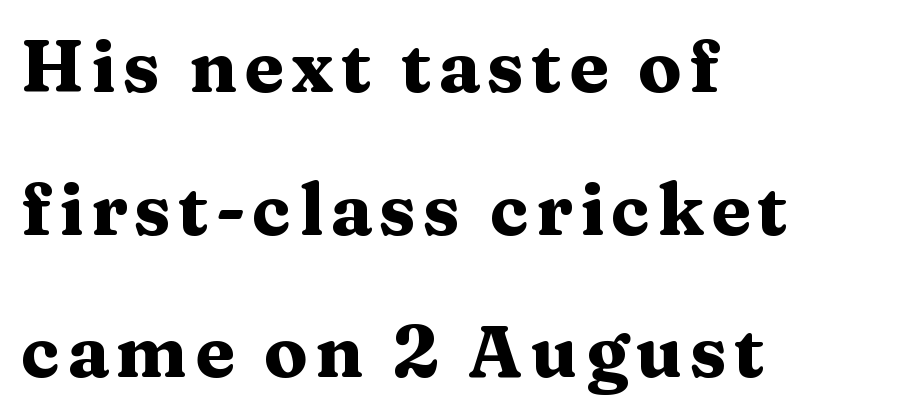
Only glyphs here, with clear space below each row. Airy leading. Character widths vary here, with narrow letters taking less room than wide ones. Each letter's strokes conclude with small projecting serifs. This sample is left-justified, so line endings fall wherever the words run out.
